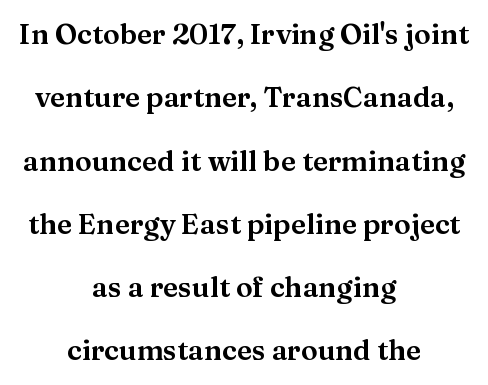
{"serif": "yes", "italic": "no", "width": "wide", "stroke_contrast": "medium", "x_height": "medium", "monospaced": "no", "underline": "no", "align": "center", "line_spacing": "loose", "line_spacing_ratio": 2.26, "letter_spacing": "normal", "letter_spacing_em": 0.0, "glyph_px": 28}
